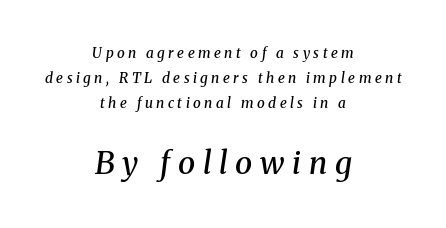
A centered setting, common on invitations and titles, is used for this passage. Spacing verdict: proportional, widths tailored to each character. Is the type bold? Partly — it's a semibold, heavier than regular but not fully bold. Here the second block reads like a headline and the first like body copy. Look at the bottom of the vertical strokes: they flare into serifs here.
